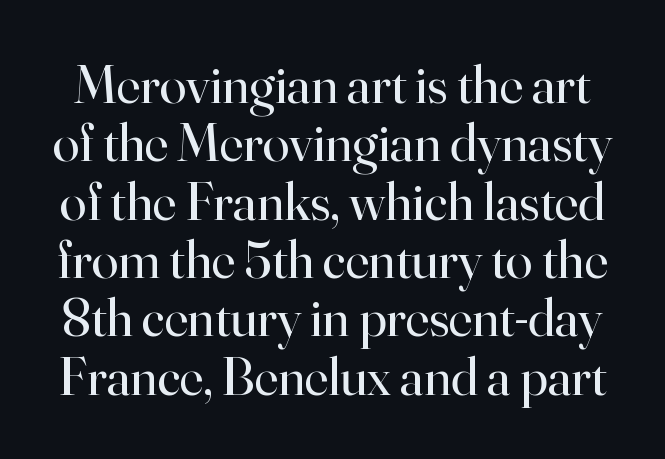
The space beneath each line is pristine and unruled. You could call the tracking neutral — neither tight nor loose. The passage shown is not bold in any degree. Regarding leading, the lines here are crowded together.
